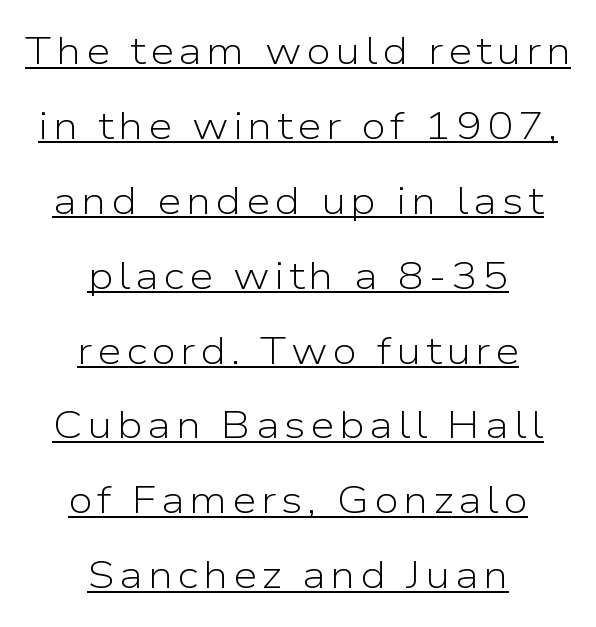
{"serif": "no", "italic": "no", "bold": "no", "weight": "light", "width": "normal", "stroke_contrast": "low", "x_height": "medium", "monospaced": "no", "underline": "yes", "align": "center", "line_spacing": "loose", "line_spacing_ratio": 1.92, "glyph_px": 39}
